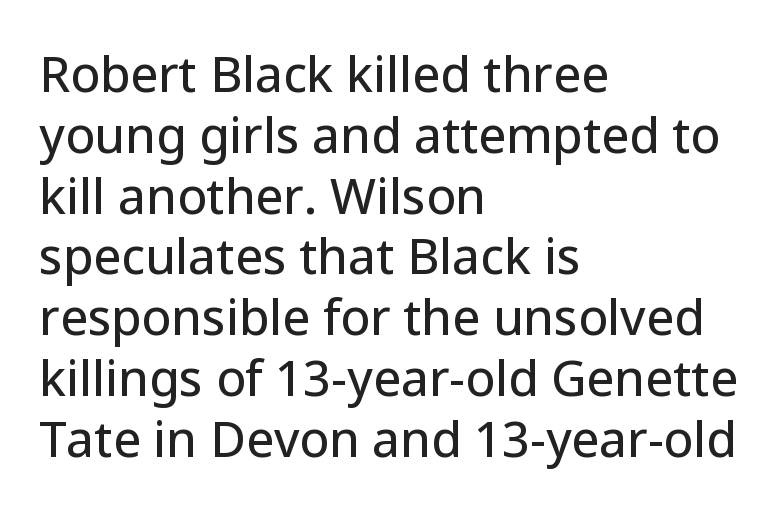
Q: Is the text italic (slanted)? A: No, it is upright.
Q: Is the typeface a serif or a sans-serif typeface? A: Sans-serif.
Q: Is the text underlined? A: No.
Q: How is the paragraph aligned? A: Left-aligned.
Q: Is the spacing between letters normal or unusually wide? A: Normal.
Q: Width (condensed, normal, or wide)? A: Normal.
Q: Stroke contrast? A: Low.
Q: x-height? A: Medium.
Q: Monospaced? A: No.
